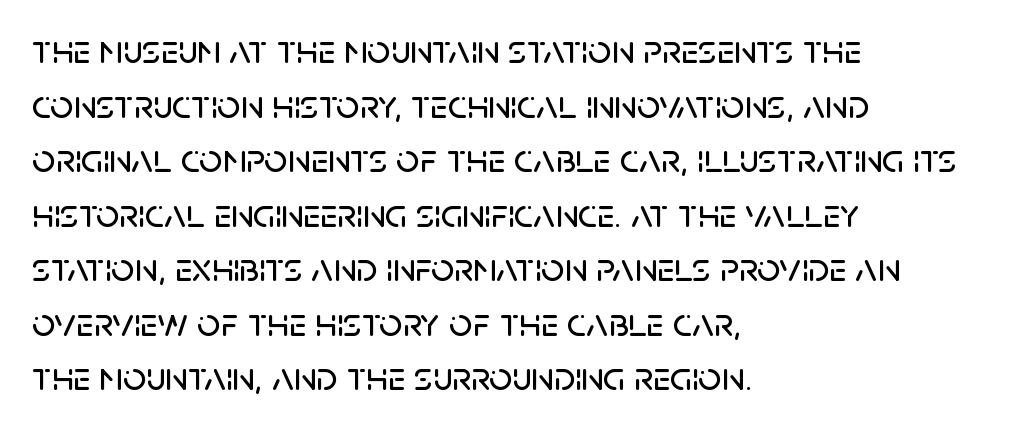
{"serif": "no", "italic": "no", "width": "normal", "stroke_contrast": "low", "x_height": "large", "monospaced": "no", "underline": "no", "align": "left", "line_spacing": "normal", "line_spacing_ratio": 1.33, "letter_spacing": "normal", "letter_spacing_em": 0.0, "glyph_px": 41}
